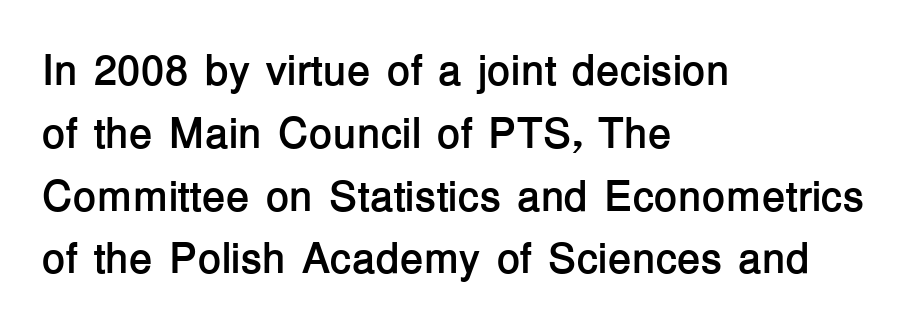
The image shows 43 px semibold sans-serif type, upright; set left-aligned, normal line spacing (1.46x), normal letter spacing, not underlined; low stroke contrast and a medium x-height.
